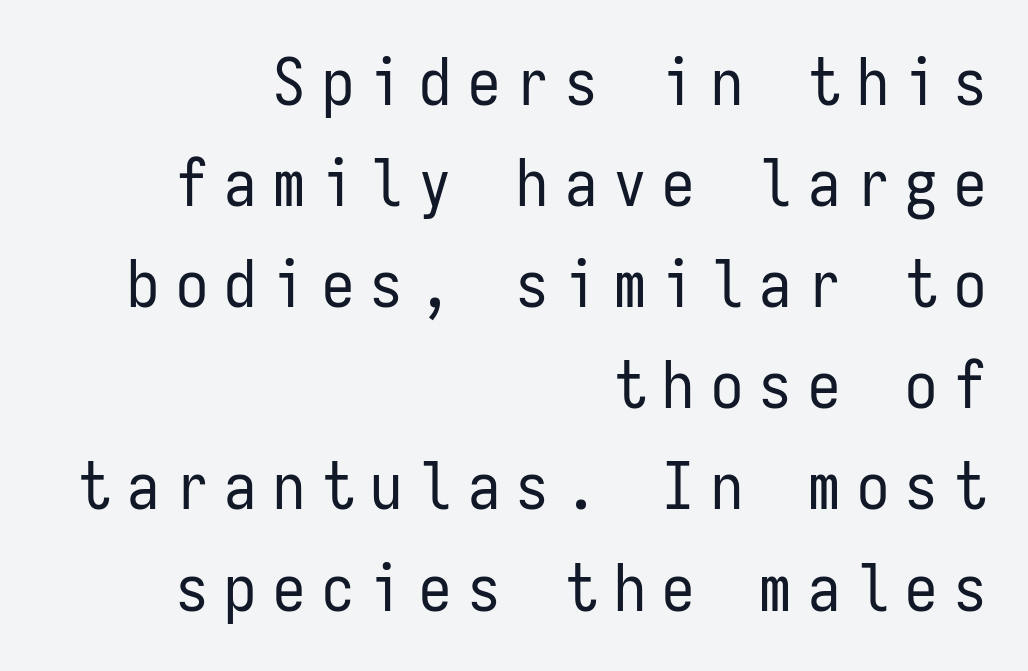
Are there feet on the stems? There aren't — it's a sans. Think of a typewriter: that constant character pitch is what you see here. Regular leading. Think standard paragraph weight, or any step lighter than that. Teacher's note: observe the even right margin — that is flush-right alignment. The typography opts for an upright posture over an oblique one.
